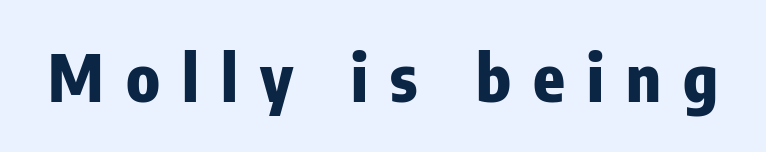
{"serif": "no", "italic": "no", "bold": "yes", "weight": "heavy", "width": "condensed", "stroke_contrast": "low", "x_height": "medium", "monospaced": "no", "underline": "no", "letter_spacing": "wide", "letter_spacing_em": 0.34, "glyph_px": 65}
